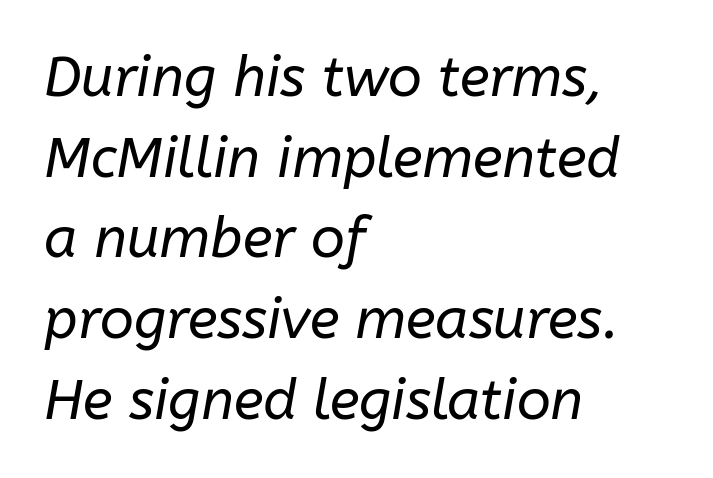
Each line starts at the same left margin while the right side varies. Notice how the stems are inclined rather than vertical — that's the hallmark of italics. The letters advance in unequal steps, a hallmark of proportional type. Characters follow at the spacing the type designer built in. One glance says typical: line gaps are just what's usual. Type without underlining.
